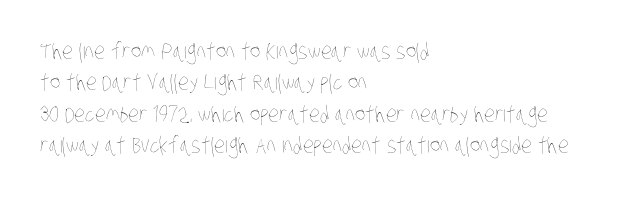
{"bold": "no", "underline": "no", "align": "left", "line_spacing": "normal", "line_spacing_ratio": 1.43, "letter_spacing": "normal", "letter_spacing_em": 0.0, "glyph_px": 22}
